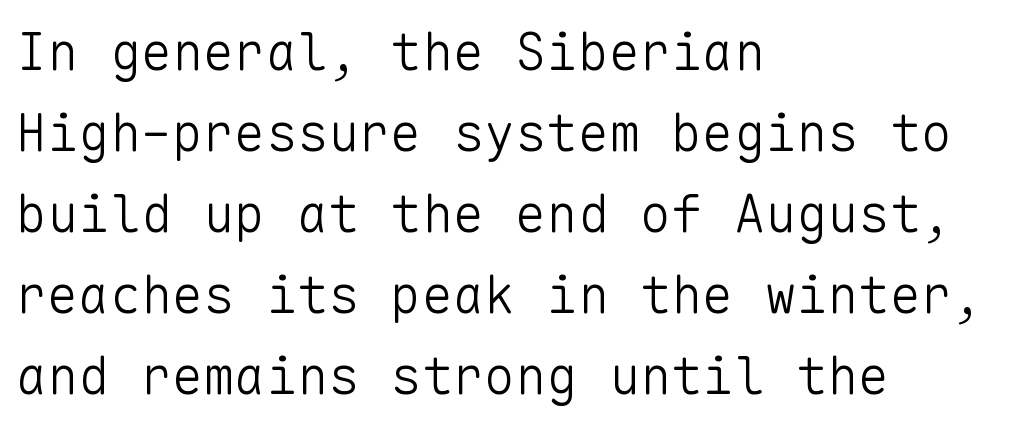
Q: Is the text bold? A: No.
Q: Is the text italic (slanted)? A: No, it is upright.
Q: Is the typeface a serif or a sans-serif typeface? A: Sans-serif.
Q: Is the text underlined? A: No.
Q: How is the paragraph aligned? A: Left-aligned.
Q: Is the spacing between letters normal or unusually wide? A: Normal.
Q: Is the spacing between lines tight, normal or loose? A: Normal.
Q: Width (condensed, normal, or wide)? A: Normal.
Q: Stroke contrast? A: Low.
Q: x-height? A: Medium.
Q: Monospaced? A: Yes.
